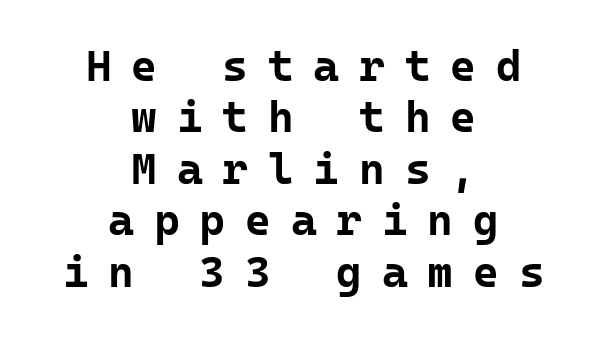
{"serif": "no", "italic": "no", "bold": "yes", "weight": "bold", "width": "normal", "stroke_contrast": "low", "x_height": "medium", "monospaced": "yes", "underline": "no", "align": "center", "line_spacing_ratio": 1.17, "letter_spacing": "wide", "letter_spacing_em": 0.45, "glyph_px": 44}
